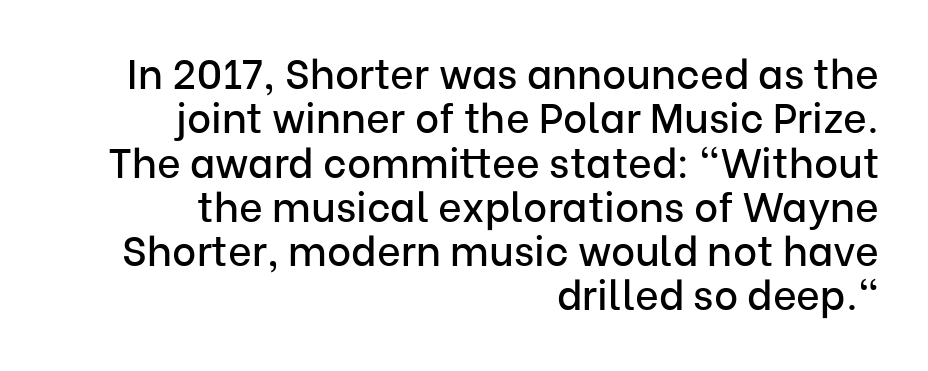
Q: Is the text italic (slanted)? A: No, it is upright.
Q: Is the typeface a serif or a sans-serif typeface? A: Sans-serif.
Q: Is the text underlined? A: No.
Q: How is the paragraph aligned? A: Right-aligned.
Q: Is the spacing between letters normal or unusually wide? A: Normal.
Q: Is the spacing between lines tight, normal or loose? A: Tight.
Q: Width (condensed, normal, or wide)? A: Normal.
Q: Stroke contrast? A: Low.
Q: x-height? A: Medium.
Q: Monospaced? A: No.
